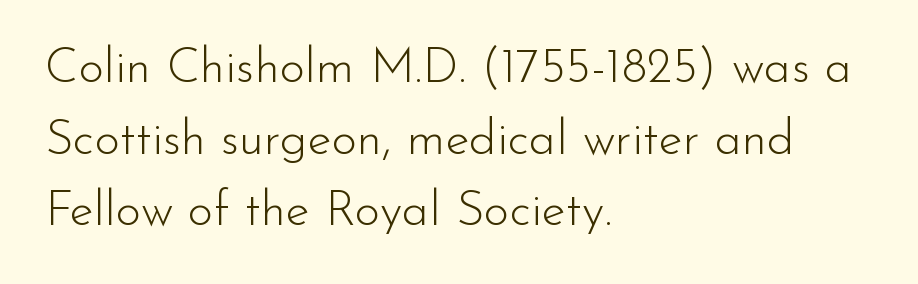
The image shows 49 px light sans-serif type, upright; set left-aligned, normal line spacing (1.46x), normal letter spacing, not underlined; low stroke contrast and a small x-height.
